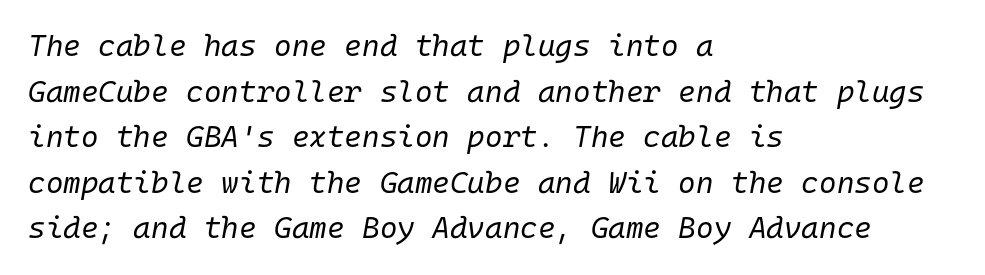
The image shows 30 px regular-weight type, italic (leaning right), monospaced; set left-aligned, normal line spacing (1.52x), normal letter spacing, not underlined; low stroke contrast and a medium x-height.
